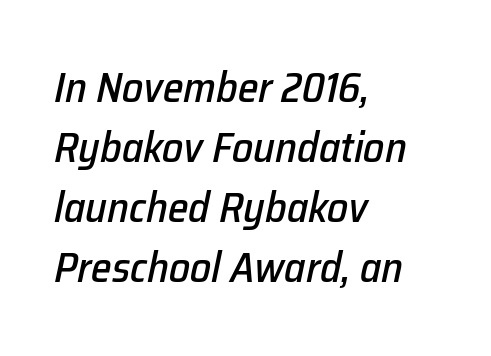
Q: Is the text italic (slanted)? A: Yes, it leans right by about 12 degrees.
Q: Is the text underlined? A: No.
Q: How is the paragraph aligned? A: Left-aligned.
Q: Is the spacing between letters normal or unusually wide? A: Normal.
Q: Is the spacing between lines tight, normal or loose? A: Normal.
Q: Width (condensed, normal, or wide)? A: Normal.
Q: Stroke contrast? A: Low.
Q: x-height? A: Medium.
Q: Monospaced? A: No.
